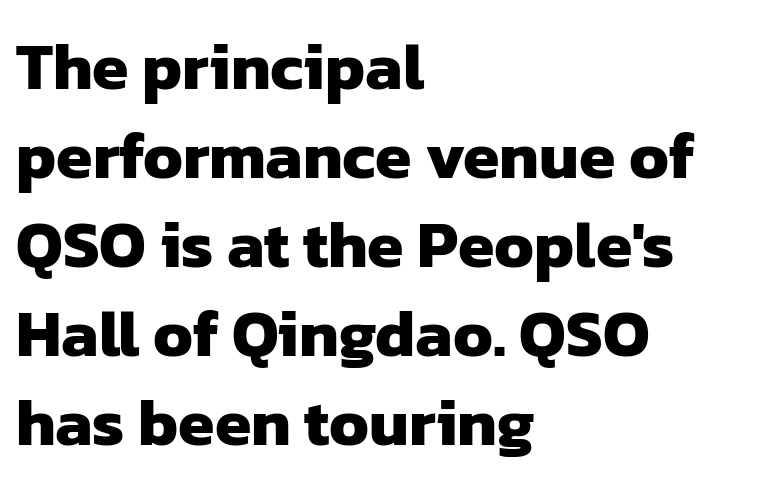
Leading: standard. Between one letter and the next there's only the usual sliver of space. Line beginnings align vertically; line endings do not. On the weight axis this lands at bold, roughly 700.
